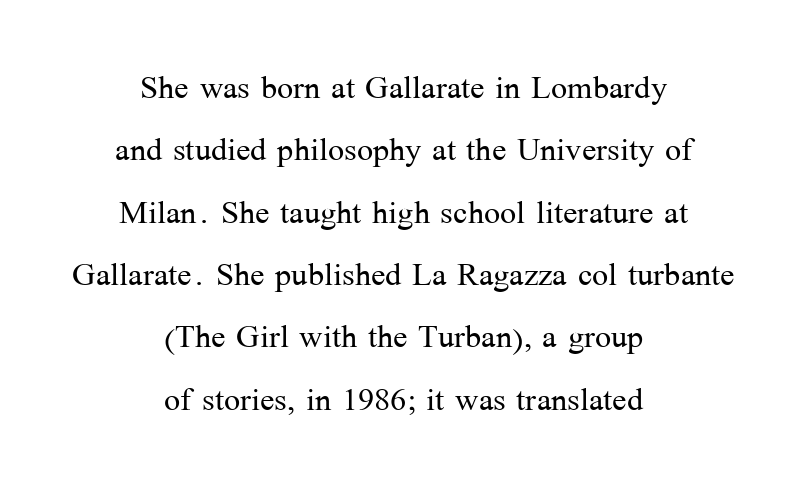
Check under the words: just untouched page. The line texture is even and compact thanks to regular tracking. A student would call this center alignment; a typographer would say set centered. Old-style or modern, the face here clearly has serifs. This is roman type, the default non-slanted kind. Does the leading feel generous? No, just average.
